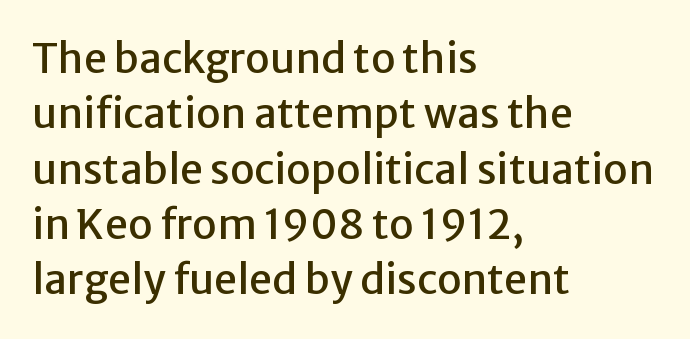
The image shows 41 px sans-serif type, upright; set left-aligned, normal line spacing (1.35x), normal letter spacing, not underlined; low stroke contrast and a medium x-height.
